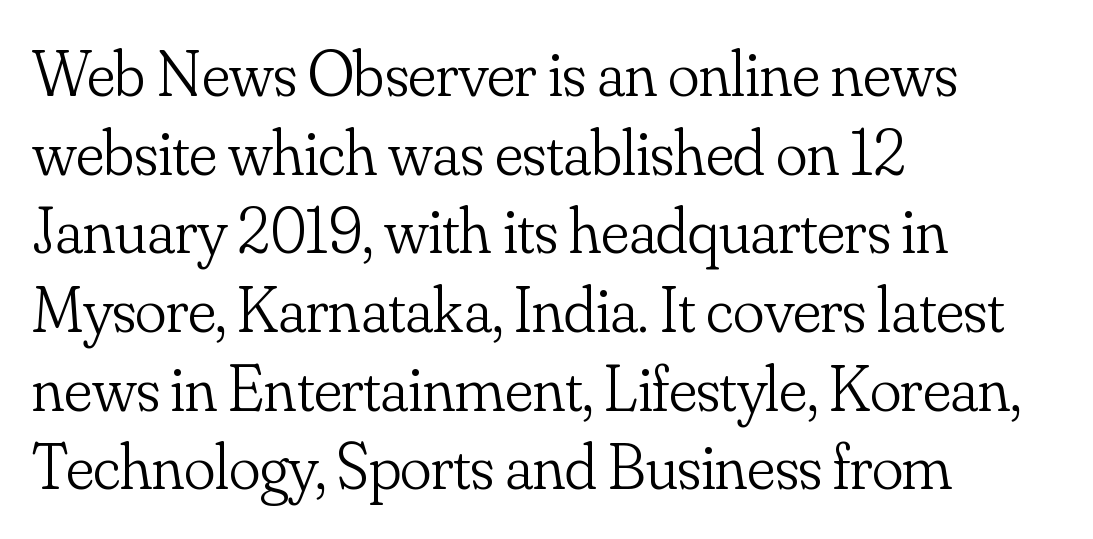
Is this a heavy cut? Hardly; it is regular or lighter. The zone under the glyphs is completely vacant. A classic flush-left, rag-right setting is used for this passage. Is this a sans? No — the strokes have serifs.
